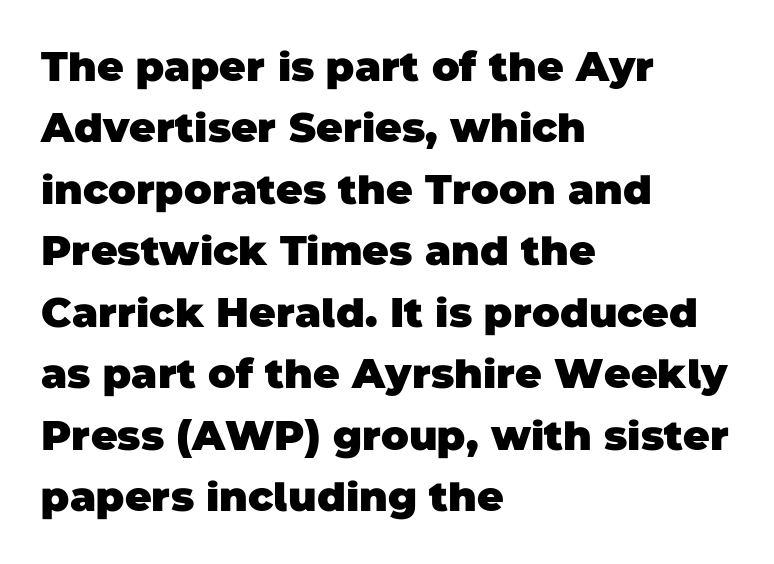
Q: Is the text bold? A: Yes.
Q: Is the typeface a serif or a sans-serif typeface? A: Sans-serif.
Q: Is the text underlined? A: No.
Q: How is the paragraph aligned? A: Left-aligned.
Q: Is the spacing between letters normal or unusually wide? A: Normal.
Q: Is the spacing between lines tight, normal or loose? A: Normal.
Q: Width (condensed, normal, or wide)? A: Normal.
Q: Stroke contrast? A: Low.
Q: x-height? A: Large.
Q: Monospaced? A: No.
